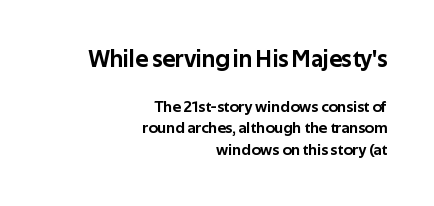
The image shows 24 px text type, upright; set right-aligned, normal line spacing (1.35x), normal letter spacing, not underlined; the first (top) block is 1.5x larger.
